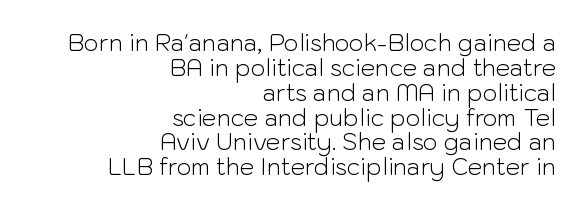
Q: Is the text bold? A: No.
Q: Is the text italic (slanted)? A: No, it is upright.
Q: Is the text underlined? A: No.
Q: How is the paragraph aligned? A: Right-aligned.
Q: Is the spacing between letters normal or unusually wide? A: Normal.
Q: Is the spacing between lines tight, normal or loose? A: Tight.
